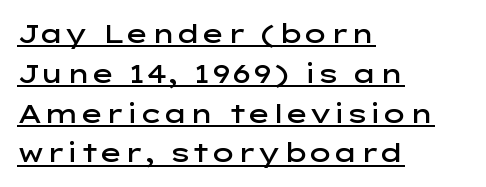
If you drew a ruler down the left edge, every line would touch it. There is no visible air inserted between adjacent glyphs. Quick note: interline space is typical. Do the letters lean? They stand straight.
